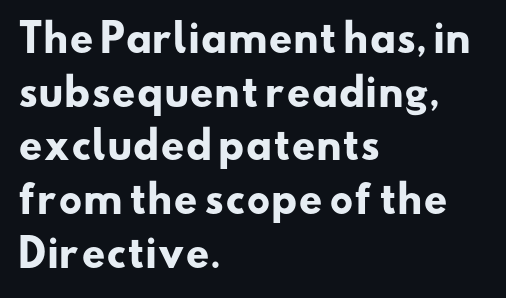
{"serif": "no", "bold": "yes", "weight": "heavy", "width": "wide", "stroke_contrast": "low", "x_height": "small", "monospaced": "no", "underline": "no", "align": "left", "line_spacing": "normal", "line_spacing_ratio": 1.45, "letter_spacing": "normal", "letter_spacing_em": 0.0, "glyph_px": 37}
